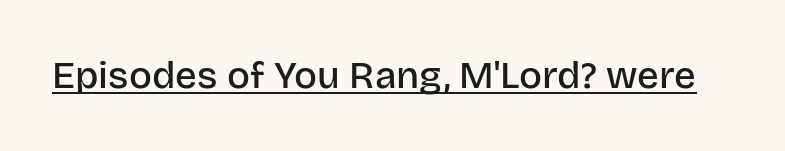
{"serif": "no", "italic": "no", "bold": "semi", "weight": "semibold", "width": "normal", "stroke_contrast": "low", "x_height": "large", "monospaced": "no", "underline": "yes", "letter_spacing": "normal", "letter_spacing_em": 0.0, "glyph_px": 38}
